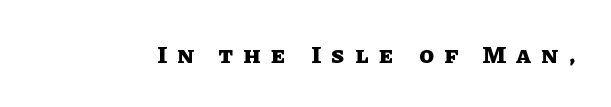
{"italic": "no", "bold": "yes", "underline": "no", "letter_spacing": "wide", "letter_spacing_em": 0.45, "glyph_px": 24}
